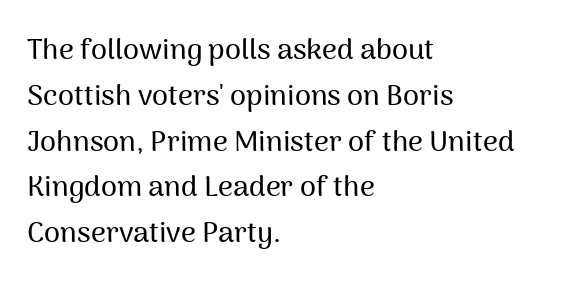
The image shows 29 px sans-serif type, upright; set left-aligned, normal line spacing (1.58x), normal letter spacing, not underlined; medium stroke contrast and a medium x-height.
